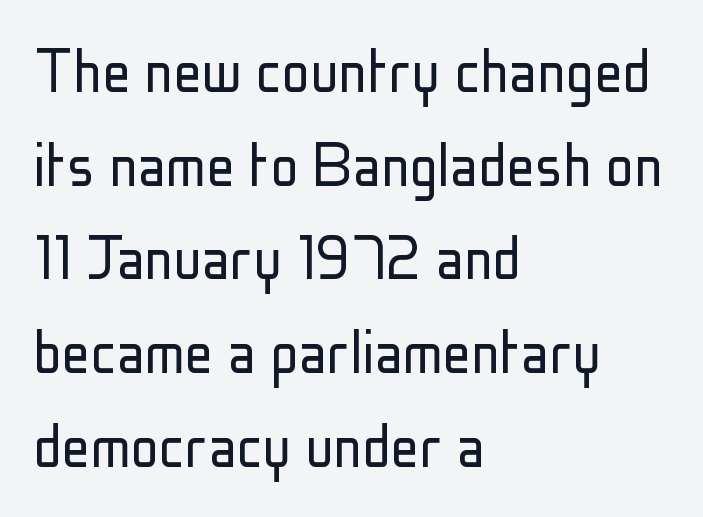
The image shows 71 px light, condensed sans-serif type, upright; set left-aligned, normal line spacing (1.32x), normal letter spacing, not underlined; low stroke contrast and a medium x-height.
